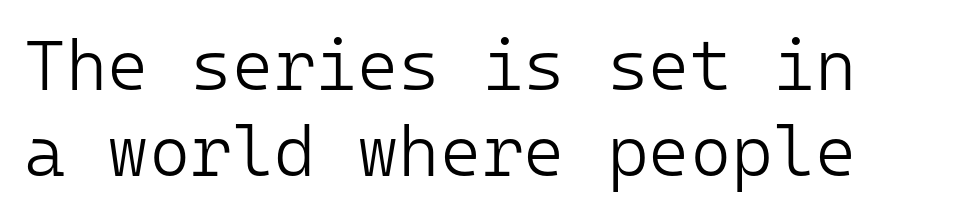
{"serif": "no", "italic": "no", "bold": "no", "weight": "light", "width": "normal", "stroke_contrast": "low", "x_height": "medium", "monospaced": "yes", "underline": "no", "line_spacing_ratio": 1.21, "letter_spacing": "normal", "letter_spacing_em": 0.0, "glyph_px": 71}
